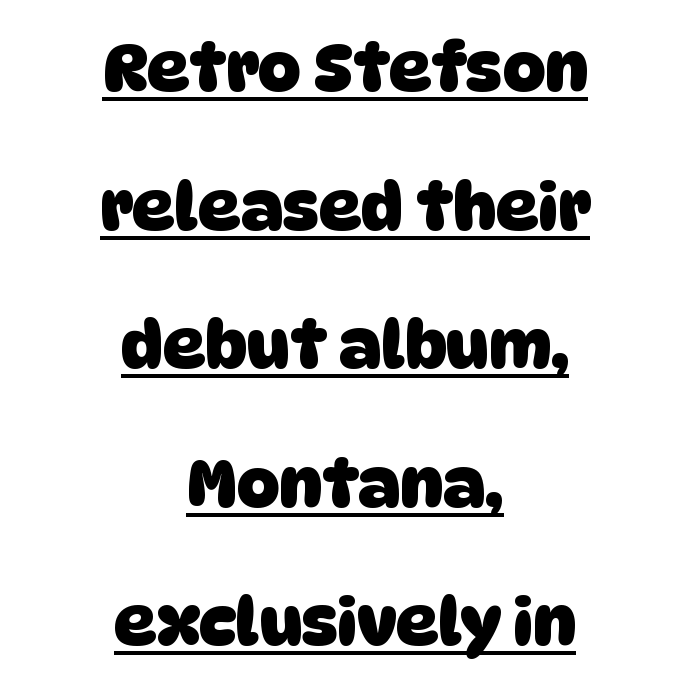
Q: Is the text bold? A: Yes.
Q: Is the typeface a serif or a sans-serif typeface? A: Sans-serif.
Q: Is the text underlined? A: Yes.
Q: How is the paragraph aligned? A: Centered.
Q: Is the spacing between letters normal or unusually wide? A: Normal.
Q: Is the spacing between lines tight, normal or loose? A: Loose.
Q: Width (condensed, normal, or wide)? A: Normal.
Q: Stroke contrast? A: Low.
Q: x-height? A: Large.
Q: Monospaced? A: No.
